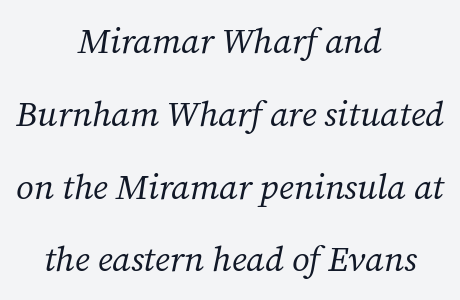
{"serif": "yes", "italic": "yes", "lean": "right", "slant_degrees": 12, "bold": "no", "weight": "regular", "width": "normal", "stroke_contrast": "medium", "x_height": "medium", "monospaced": "no", "underline": "no", "align": "center", "line_spacing": "loose", "line_spacing_ratio": 2.08, "letter_spacing": "normal", "letter_spacing_em": 0.0, "glyph_px": 35}
